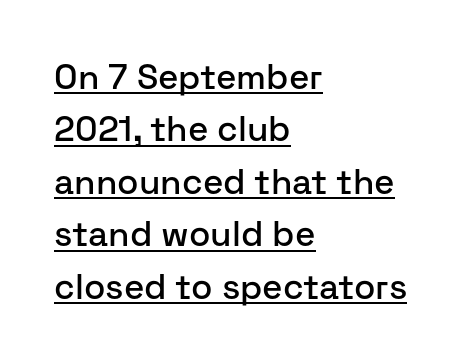
Q: Is the text italic (slanted)? A: No, it is upright.
Q: Is the typeface a serif or a sans-serif typeface? A: Sans-serif.
Q: Is the text underlined? A: Yes.
Q: How is the paragraph aligned? A: Left-aligned.
Q: Is the spacing between letters normal or unusually wide? A: Normal.
Q: Is the spacing between lines tight, normal or loose? A: Normal.
Q: Width (condensed, normal, or wide)? A: Normal.
Q: Stroke contrast? A: Low.
Q: x-height? A: Medium.
Q: Monospaced? A: No.
